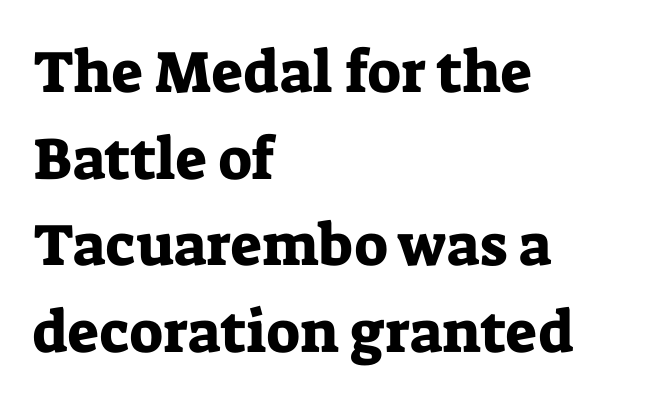
Baseline-to-baseline distance is the conventional proportion of letter height. The specimen reads as upright at a glance. Spacing between characters is what you'd get straight out of the box. Left-aligned paragraph, ragged on the right.
